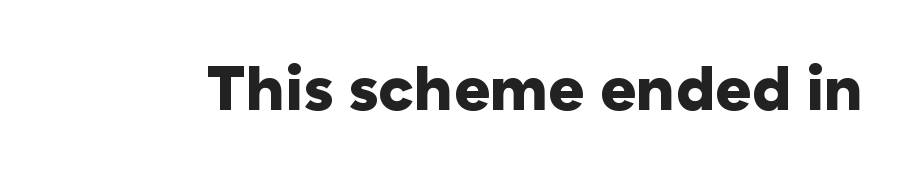
Q: Is the text bold? A: Yes.
Q: Is the text italic (slanted)? A: No, it is upright.
Q: Is the typeface a serif or a sans-serif typeface? A: Sans-serif.
Q: Is the text underlined? A: No.
Q: Is the spacing between letters normal or unusually wide? A: Normal.
Q: Width (condensed, normal, or wide)? A: Normal.
Q: Stroke contrast? A: Low.
Q: x-height? A: Medium.
Q: Monospaced? A: No.
